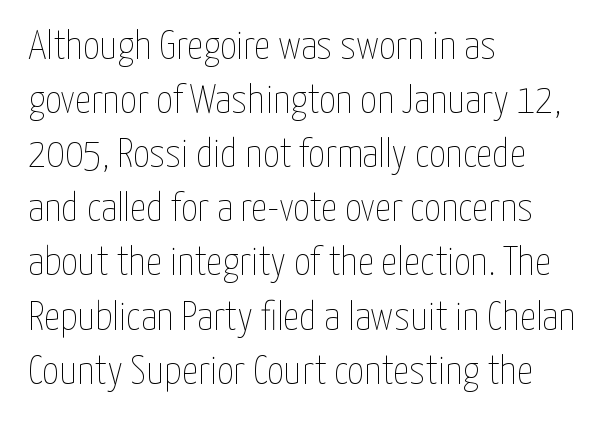
{"italic": "no", "bold": "no", "weight": "thin", "width": "condensed", "stroke_contrast": "low", "x_height": "medium", "monospaced": "no", "underline": "no", "align": "left", "line_spacing": "normal", "line_spacing_ratio": 1.32, "letter_spacing": "normal", "letter_spacing_em": 0.0, "glyph_px": 41}
